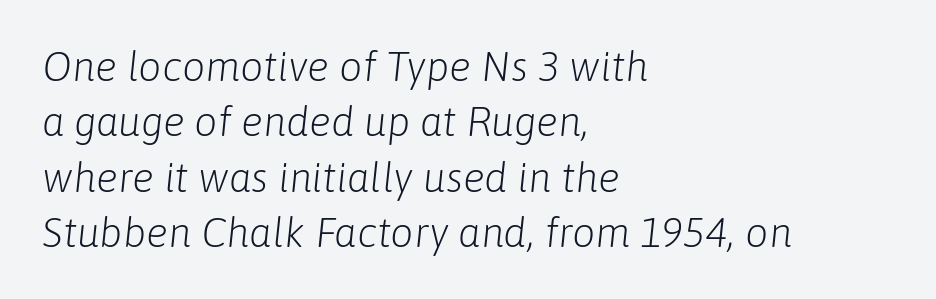
The image shows 41 px light type, italic (leaning right); set left-aligned, normal line spacing (1.35x), normal letter spacing, not underlined; low stroke contrast and a medium x-height.
